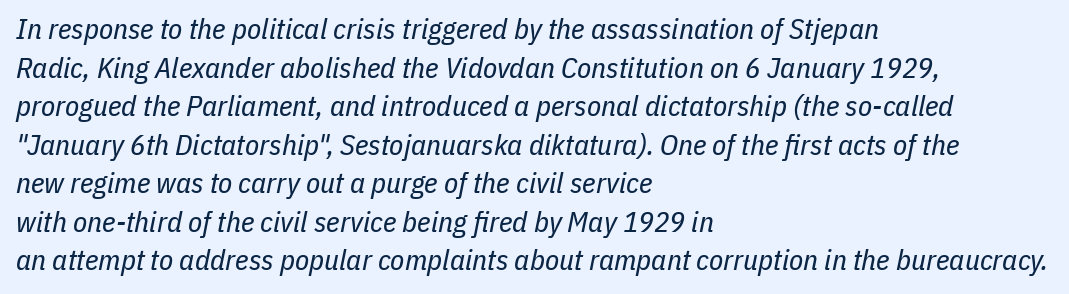
Q: Is the text bold? A: No.
Q: Is the text italic (slanted)? A: Yes, it leans right by about 11 degrees.
Q: Is the text underlined? A: No.
Q: How is the paragraph aligned? A: Left-aligned.
Q: Is the spacing between letters normal or unusually wide? A: Normal.
Q: Is the spacing between lines tight, normal or loose? A: Normal.
Q: Width (condensed, normal, or wide)? A: Condensed.
Q: Stroke contrast? A: Low.
Q: x-height? A: Medium.
Q: Monospaced? A: No.
